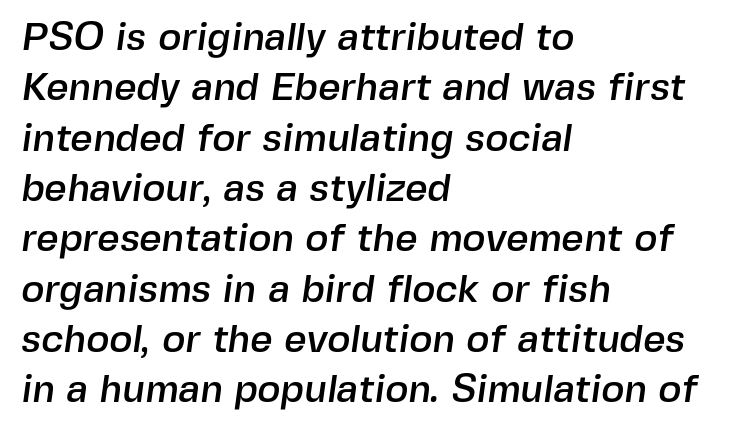
Q: Is the typeface a serif or a sans-serif typeface? A: Sans-serif.
Q: Is the text underlined? A: No.
Q: How is the paragraph aligned? A: Left-aligned.
Q: Is the spacing between letters normal or unusually wide? A: Normal.
Q: Is the spacing between lines tight, normal or loose? A: Normal.
Q: Width (condensed, normal, or wide)? A: Normal.
Q: x-height? A: Medium.
Q: Monospaced? A: No.
